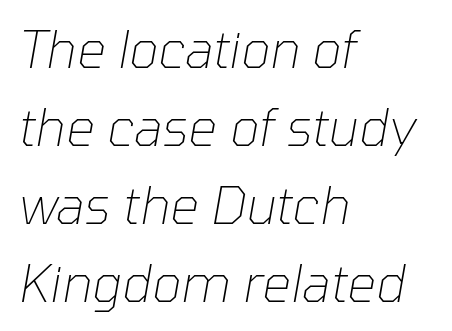
The image shows 51 px thin type, italic (leaning right); set left-aligned, normal line spacing (1.53x), normal letter spacing, not underlined; low stroke contrast and a medium x-height.
